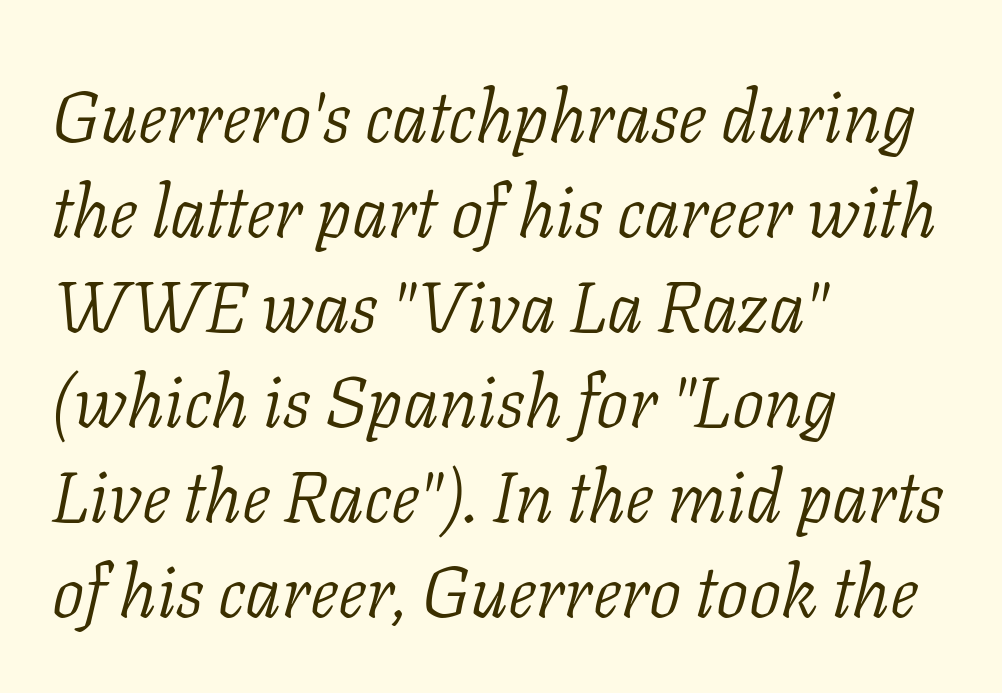
The image shows 72 px light serif type, italic (leaning right); set left-aligned, normal line spacing (1.32x), normal letter spacing, not underlined; low stroke contrast and a medium x-height.
